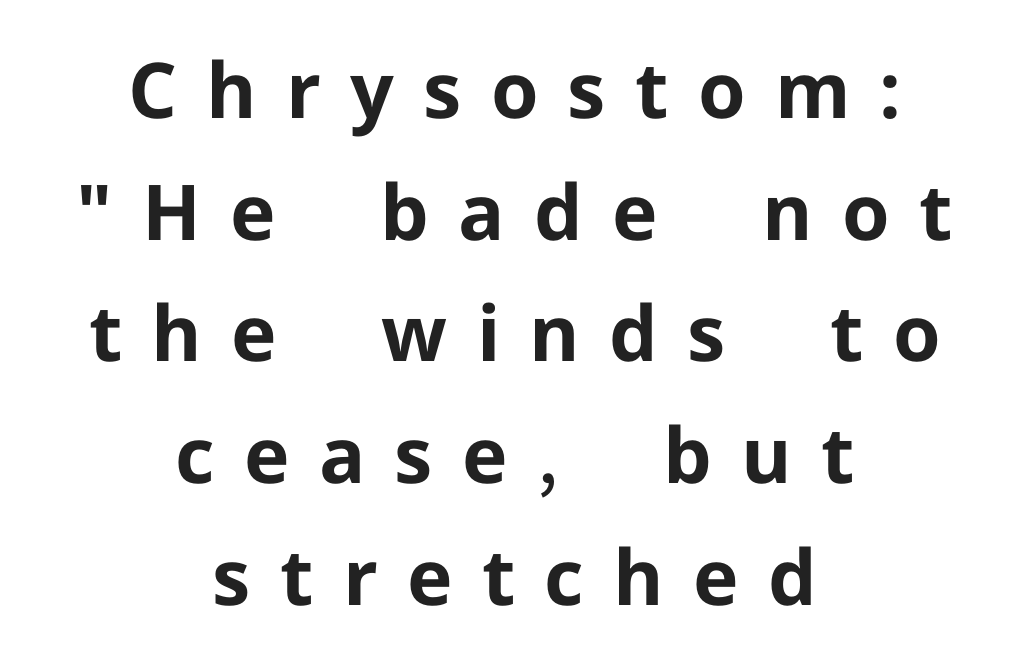
Underlining? Definitely not there. Short and long lines alike share a common midpoint. Every letter is thick-stroked: bold, no question. Every stem runs plumb, perpendicular to the baseline. The characters display no serif detailing; their extremities are plain. A typesetter would call this leading conventional body-copy spacing.
